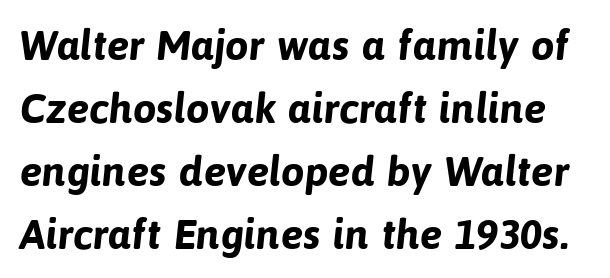
The image shows 42 px bold sans-serif type; set normal line spacing (1.5x), normal letter spacing, not underlined; low stroke contrast and a medium x-height.
